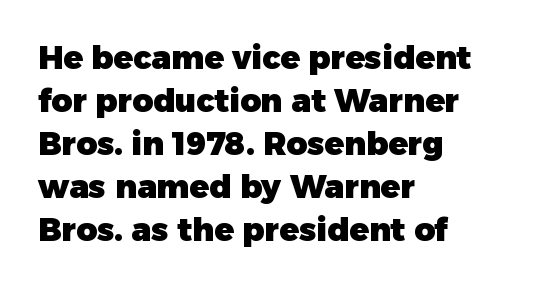
Q: Is the text bold? A: Yes.
Q: Is the text italic (slanted)? A: No, it is upright.
Q: Is the typeface a serif or a sans-serif typeface? A: Sans-serif.
Q: Is the text underlined? A: No.
Q: How is the paragraph aligned? A: Left-aligned.
Q: Is the spacing between letters normal or unusually wide? A: Normal.
Q: Is the spacing between lines tight, normal or loose? A: Normal.
Q: Width (condensed, normal, or wide)? A: Normal.
Q: Stroke contrast? A: Low.
Q: x-height? A: Medium.
Q: Monospaced? A: No.
